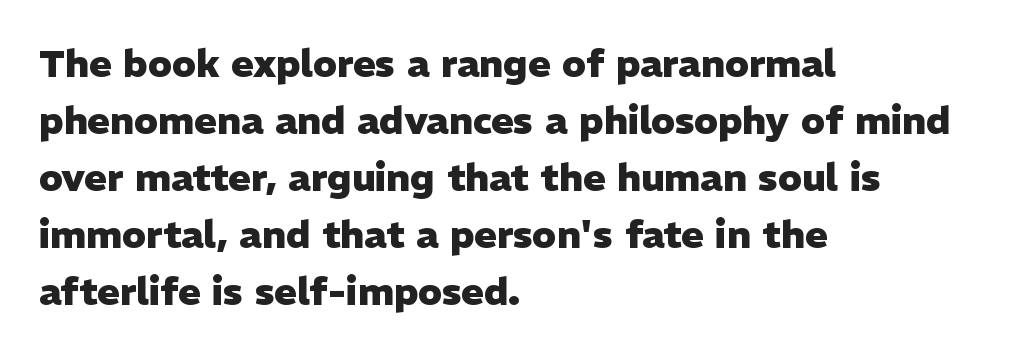
Q: Is the text bold? A: Yes.
Q: Is the text italic (slanted)? A: No, it is upright.
Q: Is the typeface a serif or a sans-serif typeface? A: Sans-serif.
Q: Is the text underlined? A: No.
Q: How is the paragraph aligned? A: Left-aligned.
Q: Is the spacing between letters normal or unusually wide? A: Normal.
Q: Is the spacing between lines tight, normal or loose? A: Normal.
Q: Width (condensed, normal, or wide)? A: Normal.
Q: Stroke contrast? A: Low.
Q: x-height? A: Medium.
Q: Monospaced? A: No.
